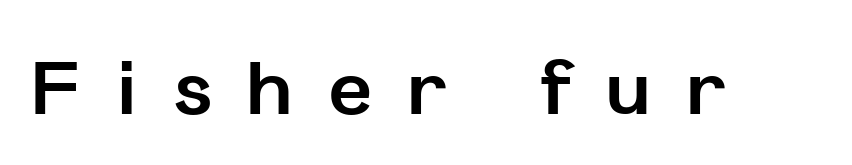
The image shows 74 px bold sans-serif type, upright; set unusually wide letter spacing (+0.49 em), not underlined; low stroke contrast and a medium x-height.
